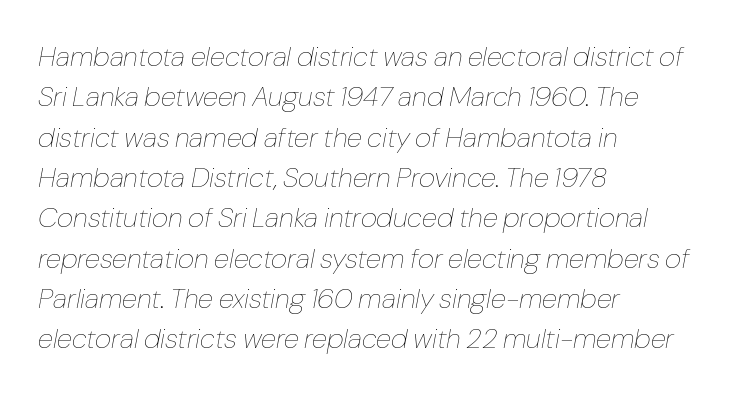
{"italic": "yes", "lean": "right", "slant_degrees": 10, "bold": "no", "weight": "thin", "width": "normal", "stroke_contrast": "low", "x_height": "medium", "monospaced": "no", "underline": "no", "align": "left", "line_spacing": "normal", "line_spacing_ratio": 1.44, "letter_spacing": "normal", "letter_spacing_em": 0.0, "glyph_px": 28}
